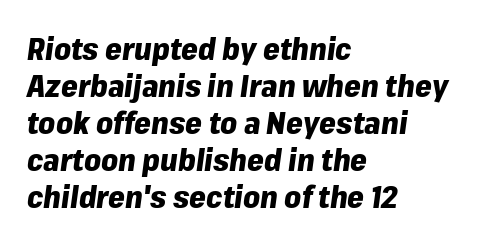
This sample is left-justified, so line endings fall wherever the words run out. Think of a printed novel: that variable character pitch is what you see here. Clear beneath every line of the passage. Characters are canted at an angle relative to the baseline's perpendicular. Tracking here is standard; glyphs follow each other at the usual distance. Each glyph is drawn with heavy, bold strokes.
